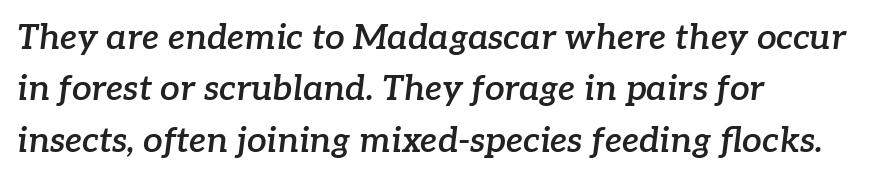
Q: Is the text bold? A: Semi-bold.
Q: Is the text italic (slanted)? A: Yes, it leans right by about 7 degrees.
Q: Is the typeface a serif or a sans-serif typeface? A: Serif.
Q: Is the text underlined? A: No.
Q: How is the paragraph aligned? A: Left-aligned.
Q: Is the spacing between letters normal or unusually wide? A: Normal.
Q: Is the spacing between lines tight, normal or loose? A: Normal.
Q: Width (condensed, normal, or wide)? A: Normal.
Q: Stroke contrast? A: Low.
Q: x-height? A: Medium.
Q: Monospaced? A: No.
